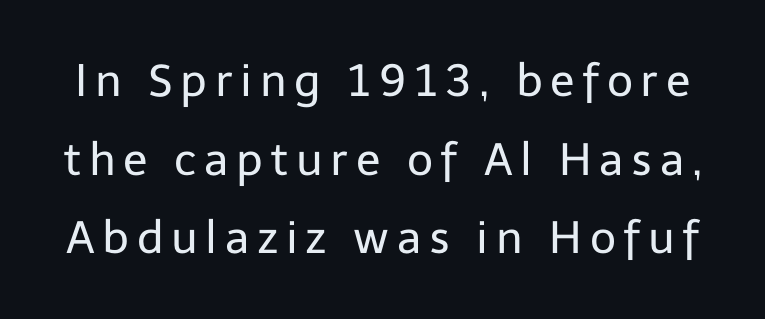
Quick note: underline off. This rendering employs a face without finishing strokes, i.e., a sans-serif. Characters remain perfectly vertical along every line. The letterforms sit at book weight or below. Note the varied advance widths — an 'i' is clearly narrower than an 'm'.
